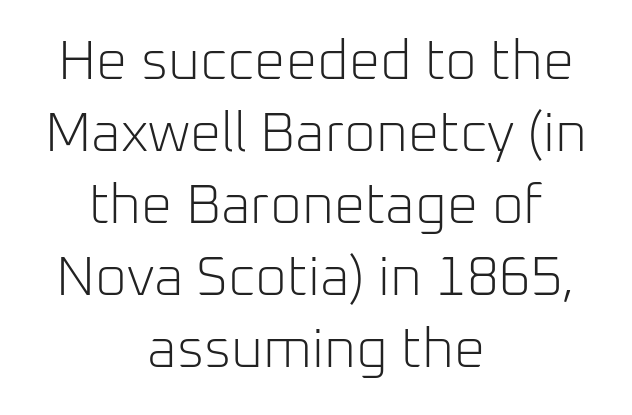
The image shows 55 px light sans-serif type, upright; set centered, normal line spacing (1.31x), normal letter spacing, not underlined; low stroke contrast and a medium x-height.
